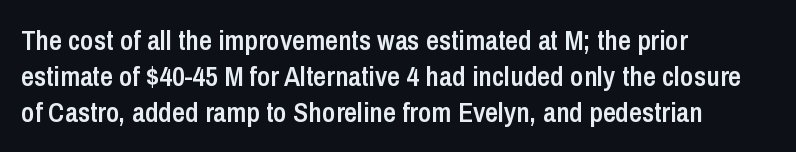
Q: Is the text bold? A: Semi-bold.
Q: Is the text italic (slanted)? A: No, it is upright.
Q: Is the typeface a serif or a sans-serif typeface? A: Sans-serif.
Q: Is the text underlined? A: No.
Q: How is the paragraph aligned? A: Left-aligned.
Q: Is the spacing between letters normal or unusually wide? A: Normal.
Q: Is the spacing between lines tight, normal or loose? A: Normal.
Q: Width (condensed, normal, or wide)? A: Condensed.
Q: Stroke contrast? A: Low.
Q: x-height? A: Medium.
Q: Monospaced? A: No.
